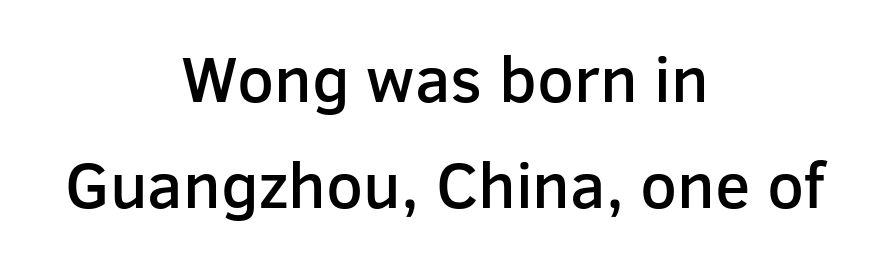
Spacing verdict: proportional, widths tailored to each character. Teacher's note: observe the equal gaps on both sides — that is centered alignment. Typographically, this falls in the sans-serif category. The sample has been set in demibold, a notch under bold.
